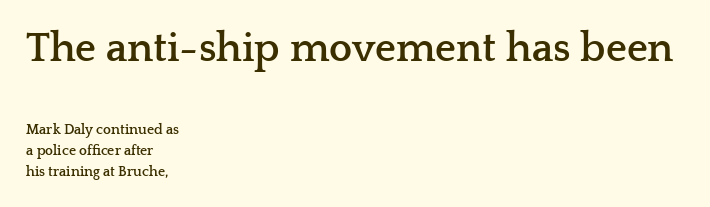
Q: Is the text bold? A: Yes.
Q: Is the text italic (slanted)? A: No, it is upright.
Q: Is the typeface a serif or a sans-serif typeface? A: Serif.
Q: Is the text underlined? A: No.
Q: How is the paragraph aligned? A: Left-aligned.
Q: Is the spacing between letters normal or unusually wide? A: Normal.
Q: Is the spacing between lines tight, normal or loose? A: Normal.
Q: Which block of text is set in a larger size, the first (top) or the second (bottom)? A: The first (top) one.
Q: Width (condensed, normal, or wide)? A: Wide.
Q: Stroke contrast? A: Low.
Q: x-height? A: Medium.
Q: Monospaced? A: No.
